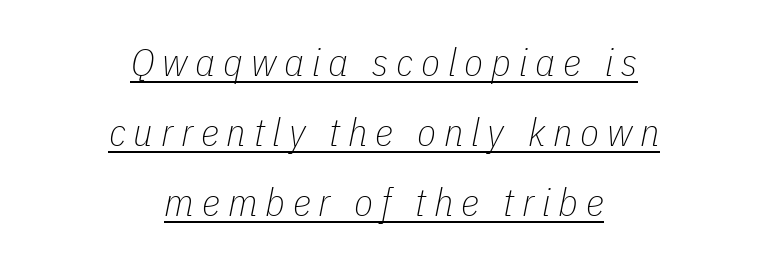
The image shows 39 px thin, condensed type, italic (leaning right); set centered, line spacing 1.8x, unusually wide letter spacing (+0.2 em), underlined; low stroke contrast and a medium x-height.
